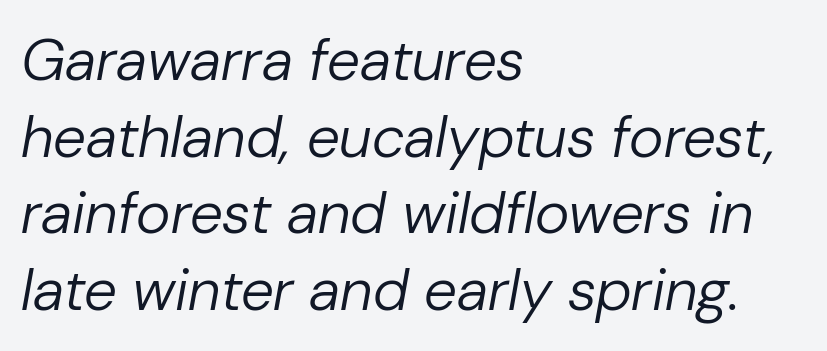
The image shows 59 px regular-weight type, italic (leaning right); set left-aligned, normal line spacing (1.3x), normal letter spacing, not underlined; low stroke contrast and a medium x-height.
